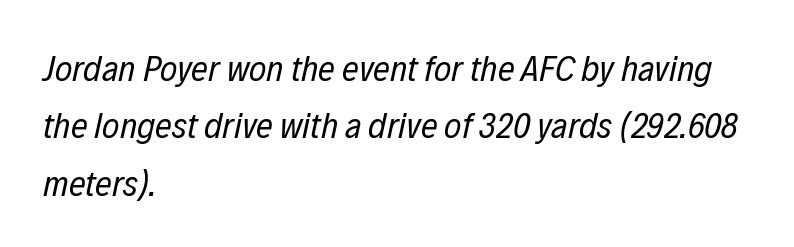
The image shows 37 px regular-weight, condensed type, italic (leaning right); set left-aligned, normal line spacing (1.55x), normal letter spacing, not underlined; low stroke contrast and a medium x-height.
